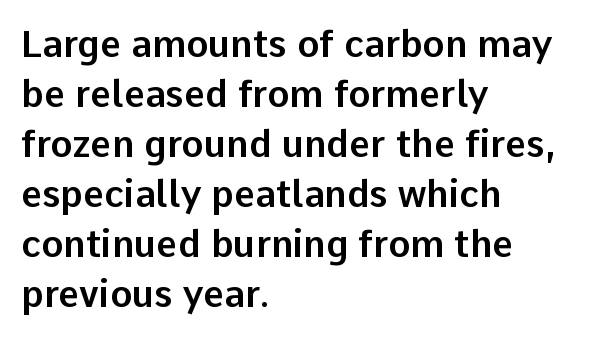
This sample uses plain, unmodified letter spacing. Nothing sits at the stroke ends, so this counts as sans-serif. This sample is left-justified, so line endings fall wherever the words run out. Notice how descenders clear the ascenders below comfortably — that's standard leading. Varying glyph widths throughout — classic text-font behaviour.
